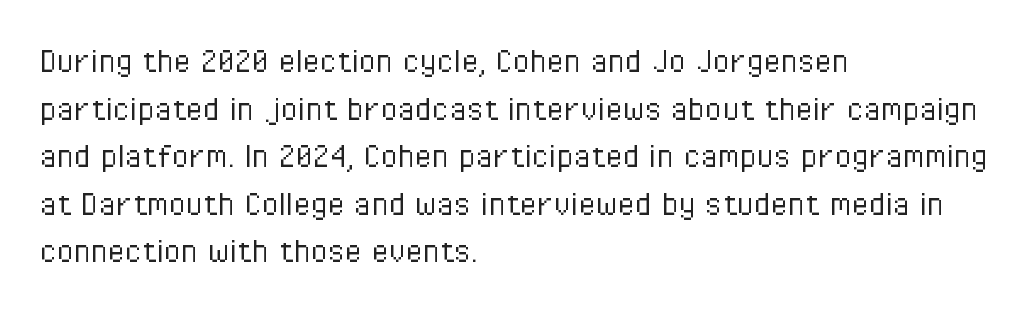
Q: Is the text bold? A: No.
Q: Is the text italic (slanted)? A: No, it is upright.
Q: Is the typeface a serif or a sans-serif typeface? A: Sans-serif.
Q: Is the text underlined? A: No.
Q: How is the paragraph aligned? A: Left-aligned.
Q: Is the spacing between letters normal or unusually wide? A: Normal.
Q: Width (condensed, normal, or wide)? A: Condensed.
Q: Stroke contrast? A: Low.
Q: x-height? A: Medium.
Q: Monospaced? A: No.
